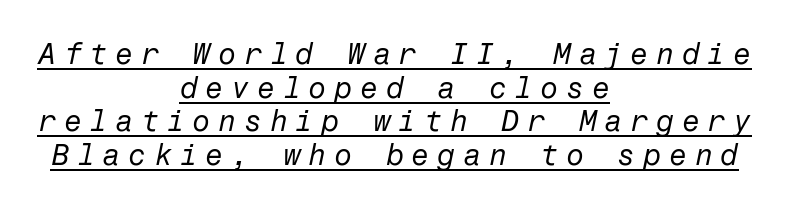
Q: Is the text bold? A: No.
Q: Is the text italic (slanted)? A: Yes, it leans right by about 12 degrees.
Q: Is the text underlined? A: Yes.
Q: How is the paragraph aligned? A: Centered.
Q: Is the spacing between letters normal or unusually wide? A: Unusually wide.
Q: Width (condensed, normal, or wide)? A: Normal.
Q: Stroke contrast? A: Low.
Q: x-height? A: Medium.
